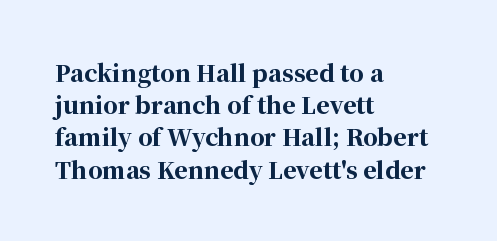
Q: Is the text bold? A: Yes.
Q: Is the text italic (slanted)? A: No, it is upright.
Q: Is the text underlined? A: No.
Q: How is the paragraph aligned? A: Left-aligned.
Q: Is the spacing between letters normal or unusually wide? A: Normal.
Q: Is the spacing between lines tight, normal or loose? A: Normal.
